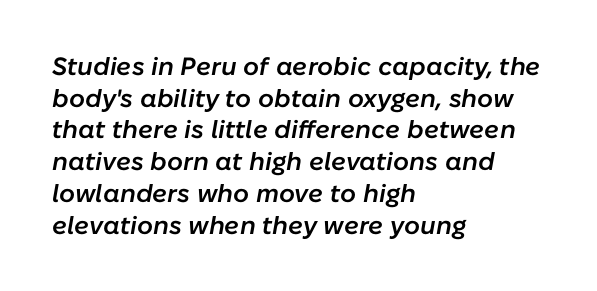
Q: Is the text bold? A: Semi-bold.
Q: Is the text italic (slanted)? A: Yes, it leans right by about 10 degrees.
Q: Is the text underlined? A: No.
Q: How is the paragraph aligned? A: Left-aligned.
Q: Is the spacing between letters normal or unusually wide? A: Normal.
Q: Is the spacing between lines tight, normal or loose? A: Normal.
